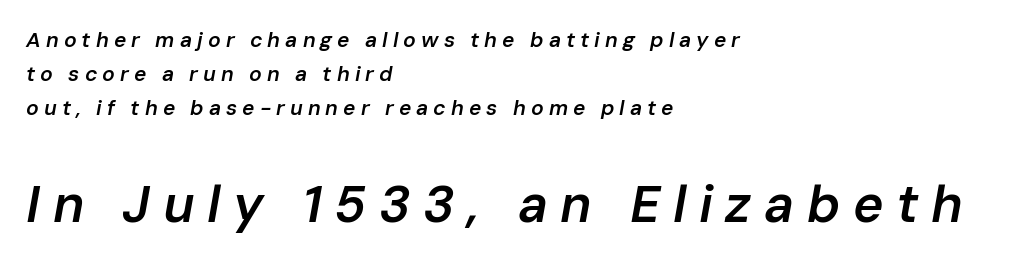
Designer's note — italics engaged. Is this a fixed-width face? No — the glyphs have proportional, varying widths. A bare baseline throughout the passage. Two sizes are in play, and the larger belongs to the second block.
